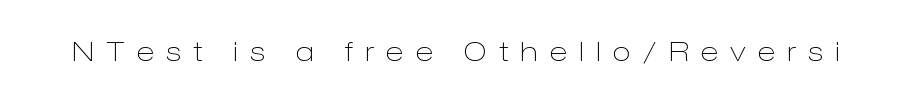
Ascenders rise straight up at ninety degrees. Vertical stems look standard width or narrower in stroke. Plain, unruled lines of type. In terms of letterspacing, this is a distinctly airy, spread setting.
